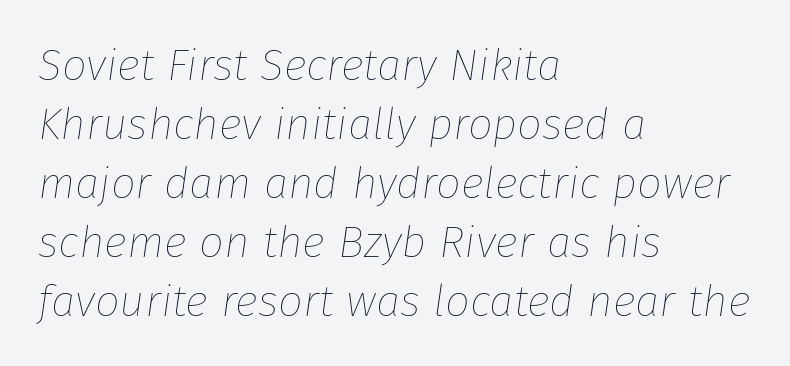
Q: Is the text bold? A: No.
Q: Is the text italic (slanted)? A: Yes, it leans right by about 8 degrees.
Q: Is the text underlined? A: No.
Q: How is the paragraph aligned? A: Left-aligned.
Q: Is the spacing between letters normal or unusually wide? A: Normal.
Q: Is the spacing between lines tight, normal or loose? A: Normal.
Q: Width (condensed, normal, or wide)? A: Normal.
Q: Stroke contrast? A: Low.
Q: x-height? A: Medium.
Q: Monospaced? A: No.
